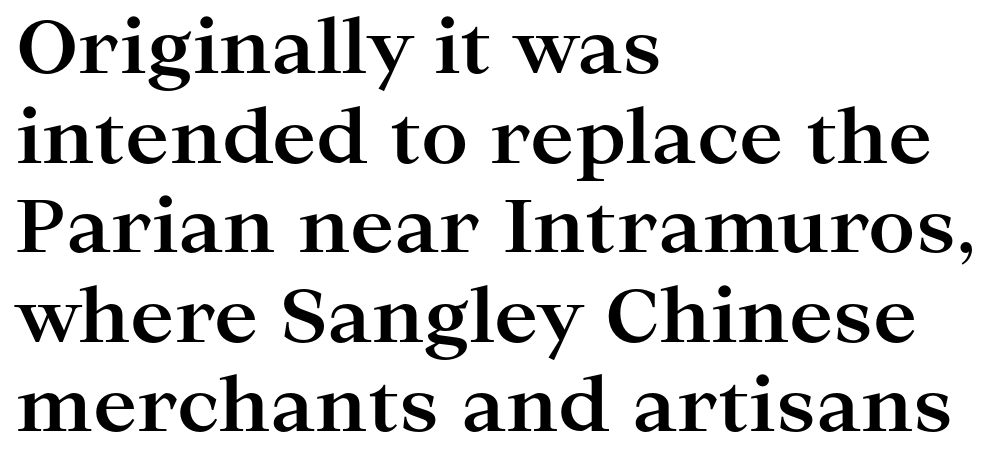
Q: Is the text bold? A: Yes.
Q: Is the text italic (slanted)? A: No, it is upright.
Q: Is the typeface a serif or a sans-serif typeface? A: Serif.
Q: Is the text underlined? A: No.
Q: How is the paragraph aligned? A: Left-aligned.
Q: Is the spacing between letters normal or unusually wide? A: Normal.
Q: Width (condensed, normal, or wide)? A: Wide.
Q: Stroke contrast? A: High.
Q: x-height? A: Medium.
Q: Monospaced? A: No.
